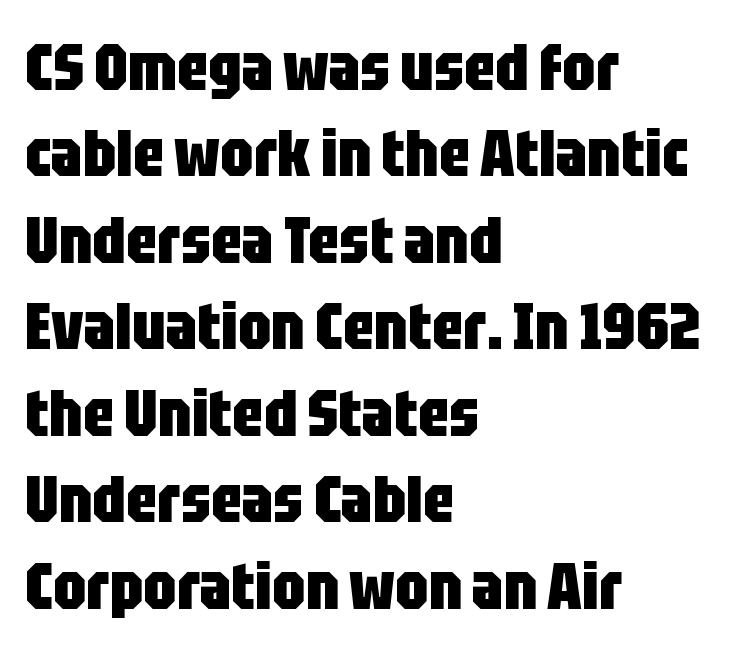
{"serif": "no", "italic": "no", "bold": "yes", "weight": "heavy", "width": "condensed", "stroke_contrast": "low", "x_height": "large", "monospaced": "no", "underline": "no", "align": "left", "line_spacing": "normal", "line_spacing_ratio": 1.33, "letter_spacing": "normal", "letter_spacing_em": 0.0, "glyph_px": 65}
